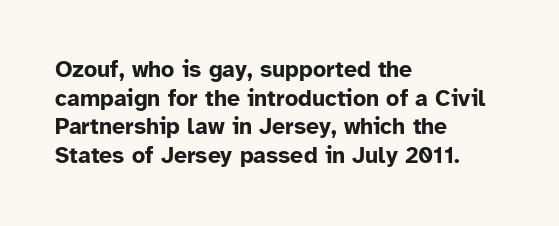
In CSS terms this would be text-align: left. On the weight axis this lands at bold, roughly 700. No word sits above an underline. Regarding leading, the lines here are spaced in the standard way. Quick note: not italic, upright. Glyph-to-glyph distance matches everyday printed text.
